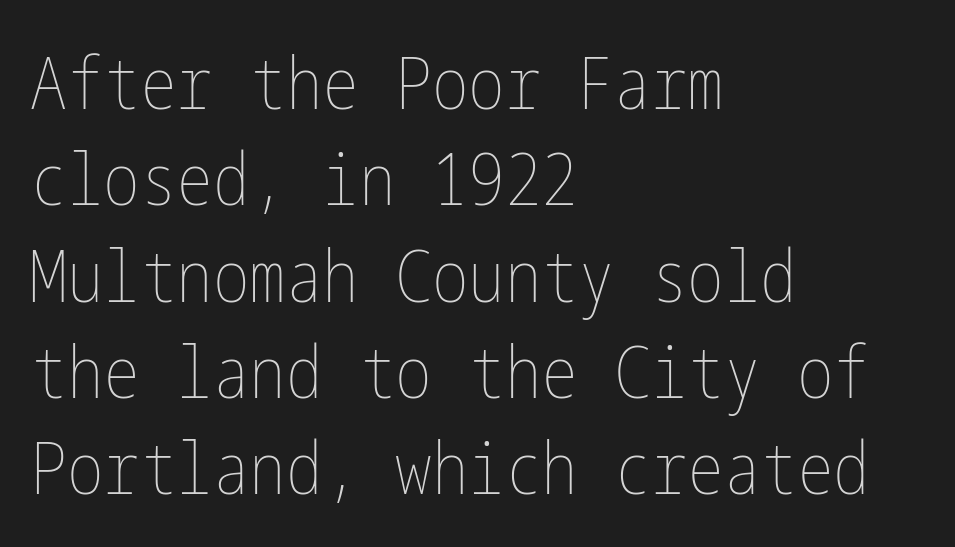
Q: Is the text bold? A: No.
Q: Is the text italic (slanted)? A: No, it is upright.
Q: Is the text underlined? A: No.
Q: How is the paragraph aligned? A: Left-aligned.
Q: Is the spacing between letters normal or unusually wide? A: Normal.
Q: Is the spacing between lines tight, normal or loose? A: Normal.
Q: Width (condensed, normal, or wide)? A: Condensed.
Q: Stroke contrast? A: Low.
Q: x-height? A: Medium.
